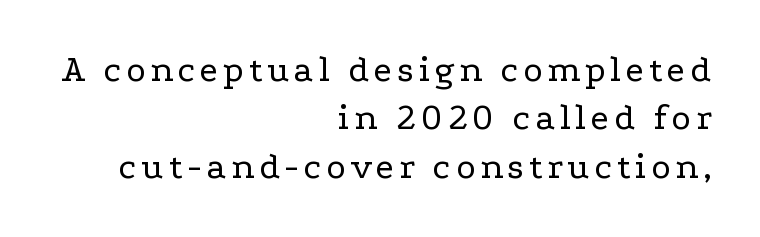
Has an underline been added? It has not. The weight tops out at a normal text grade. Posture: straight, roman, zero tilt. This sample has the flowing, uneven cadence of proportional lettering. Which margin do the lines hug? The right one — the left edge is uneven. Check where the strokes stop: tiny serifs finish them off.
